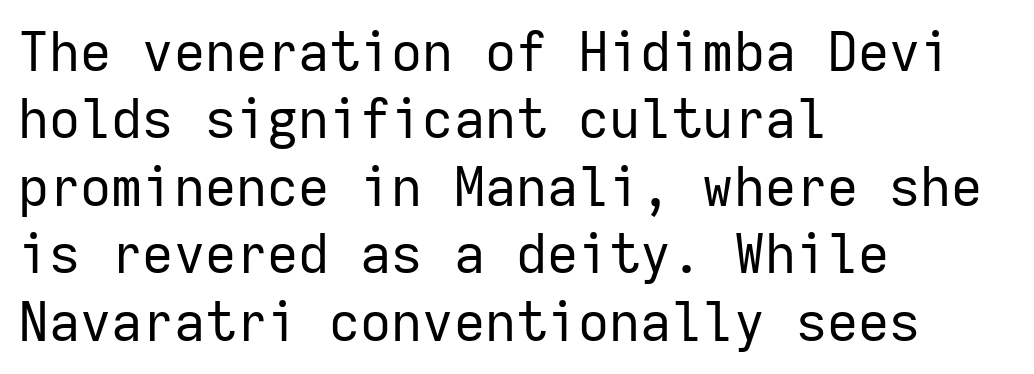
The image shows 54 px regular-weight sans-serif type, upright, monospaced; set left-aligned, normal line spacing (1.25x), normal letter spacing, not underlined; low stroke contrast and a medium x-height.
